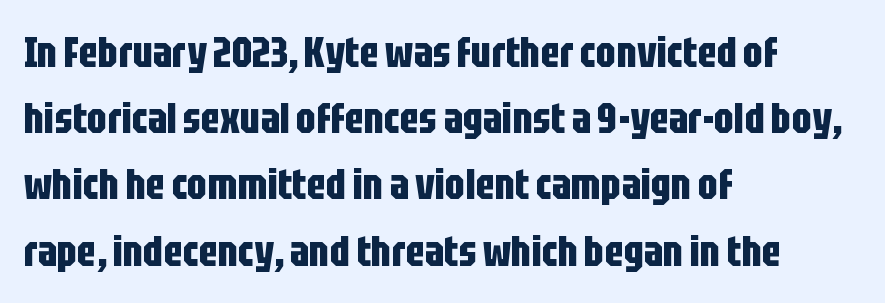
The image shows 43 px bold, condensed sans-serif type, upright; set left-aligned, normal line spacing (1.54x), normal letter spacing, not underlined; low stroke contrast and a large x-height.
